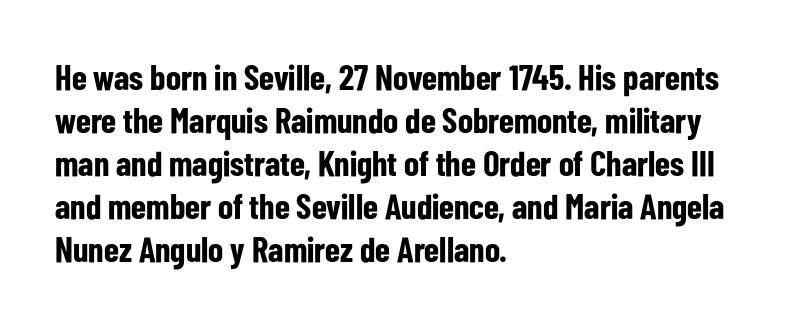
The image shows 35 px bold, condensed sans-serif type, upright; set left-aligned, line spacing 1.23x, normal letter spacing, not underlined; low stroke contrast and a medium x-height.
